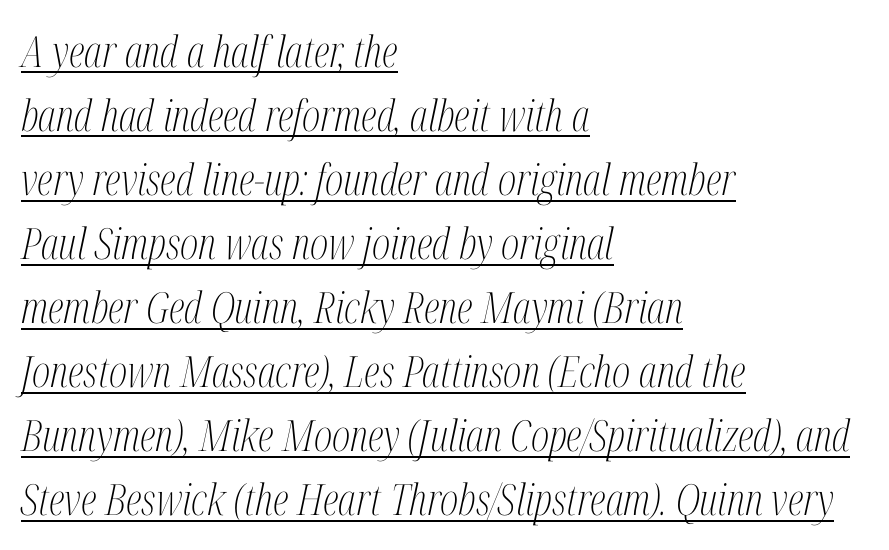
{"serif": "yes", "italic": "yes", "lean": "right", "slant_degrees": 12, "bold": "no", "weight": "light", "width": "condensed", "stroke_contrast": "medium", "x_height": "medium", "monospaced": "no", "underline": "yes", "align": "left", "line_spacing": "normal", "line_spacing_ratio": 1.49, "letter_spacing": "normal", "letter_spacing_em": 0.0, "glyph_px": 43}
